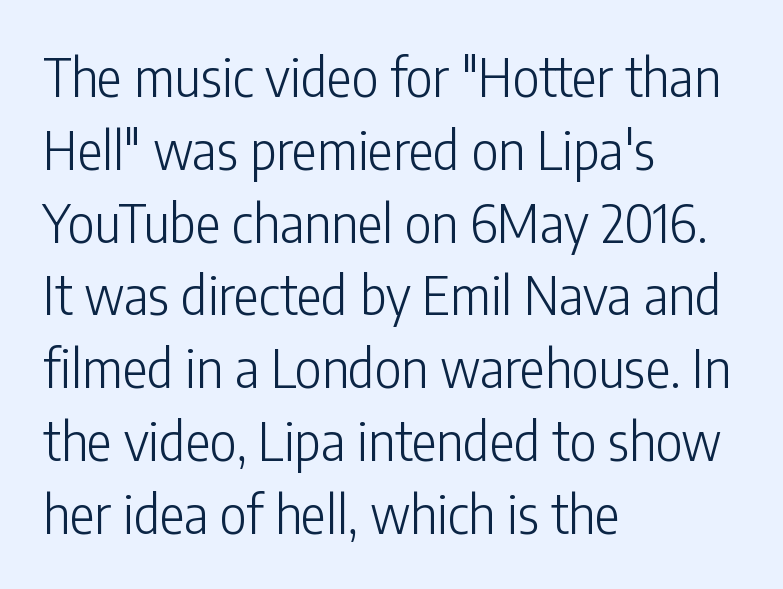
Q: Is the text bold? A: No.
Q: Is the text italic (slanted)? A: No, it is upright.
Q: Is the typeface a serif or a sans-serif typeface? A: Sans-serif.
Q: Is the text underlined? A: No.
Q: How is the paragraph aligned? A: Left-aligned.
Q: Is the spacing between letters normal or unusually wide? A: Normal.
Q: Is the spacing between lines tight, normal or loose? A: Normal.
Q: Width (condensed, normal, or wide)? A: Condensed.
Q: Stroke contrast? A: Low.
Q: x-height? A: Medium.
Q: Monospaced? A: No.
